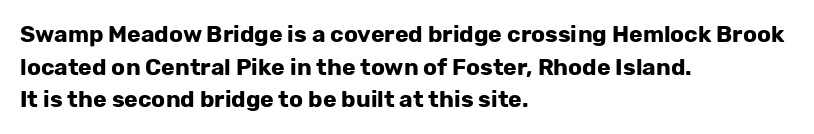
Here the glyphs are tracked normally, forming tight word shapes. One-word summary of the alignment: left. In terms of posture, this sample is upright. Notice how thick the strokes are: this is what a full bold looks like. The lines sit at an ordinary, default distance from one another.
